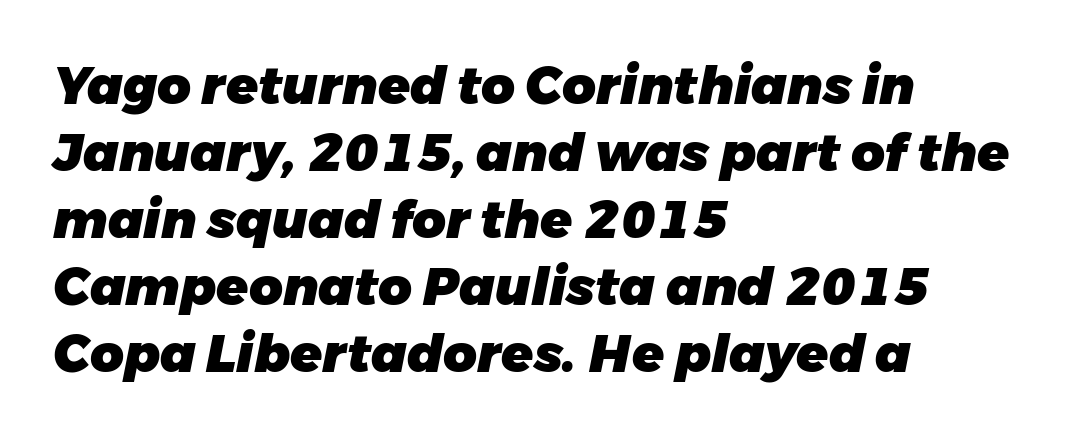
You could not count columns in this text — the font is proportionally spaced. Set as a true bold cut, around the 700 mark. You can tell it's italic because the verticals aren't actually vertical. Descender tails drop into unmarked territory. Regular leading.
